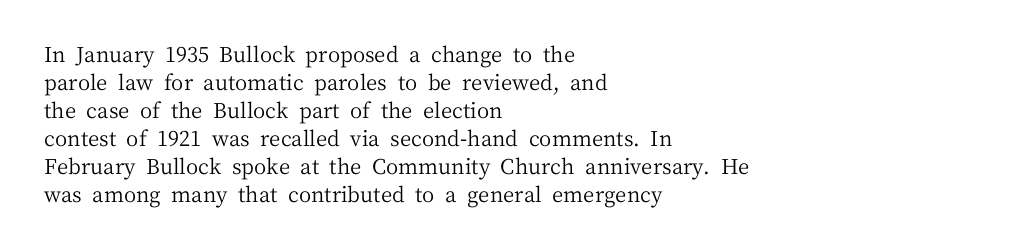
Q: Is the text bold? A: No.
Q: Is the text italic (slanted)? A: No, it is upright.
Q: Is the text underlined? A: No.
Q: How is the paragraph aligned? A: Left-aligned.
Q: Is the spacing between letters normal or unusually wide? A: Normal.
Q: Is the spacing between lines tight, normal or loose? A: Normal.
